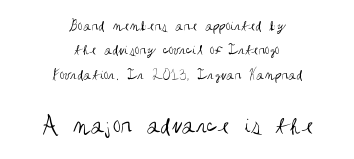
Lines of text with bare space underneath. Where is the straight margin? There isn't one; the lines are centered. Compared with typical paragraphs, the rows here are spaced about the same. What stands out about the letter spacing? Nothing — it is the standard amount. This is not heavy type; no bold has been used. Does the bottom block carry the larger type? Yes, it does.
